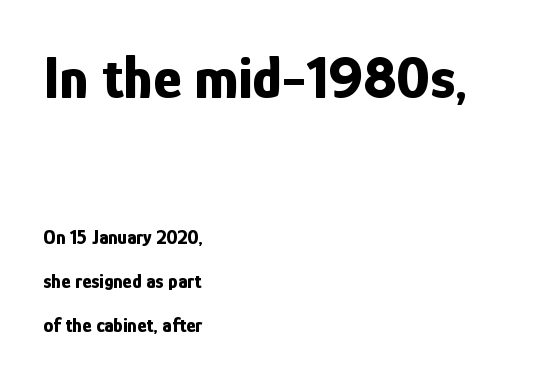
Q: Is the text bold? A: Yes.
Q: Is the text italic (slanted)? A: No, it is upright.
Q: Is the typeface a serif or a sans-serif typeface? A: Sans-serif.
Q: Is the text underlined? A: No.
Q: How is the paragraph aligned? A: Left-aligned.
Q: Is the spacing between letters normal or unusually wide? A: Normal.
Q: Is the spacing between lines tight, normal or loose? A: Loose.
Q: Which block of text is set in a larger size, the first (top) or the second (bottom)? A: The first (top) one.
Q: Width (condensed, normal, or wide)? A: Condensed.
Q: Stroke contrast? A: Low.
Q: x-height? A: Medium.
Q: Monospaced? A: No.
